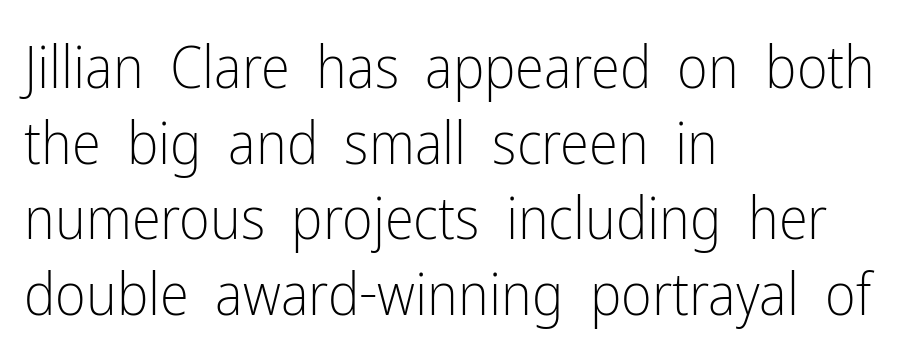
Every row of glyphs begins at an identical x-position on the left. Normally led — the rows are evenly, conventionally spaced. The lettering holds an erect, upright posture throughout. Decoration check: the copy has no underline.
